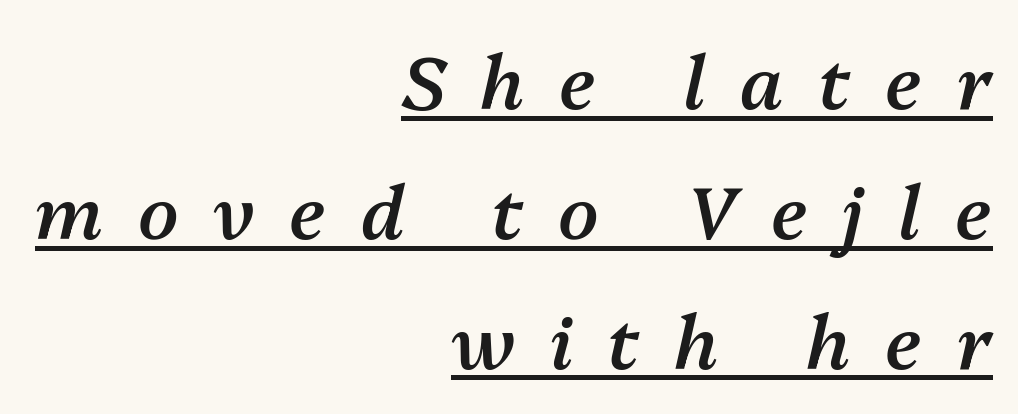
{"italic": "yes", "lean": "right", "slant_degrees": 13, "bold": "semi", "weight": "semibold", "width": "normal", "stroke_contrast": "medium", "x_height": "medium", "monospaced": "no", "underline": "yes", "align": "right", "line_spacing_ratio": 1.78, "letter_spacing": "wide", "letter_spacing_em": 0.48, "glyph_px": 73}
